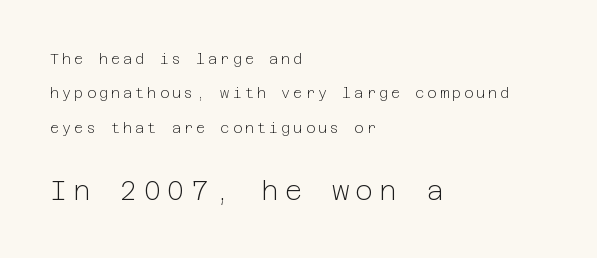
{"italic": "no", "bold": "no", "underline": "no", "align": "left", "line_spacing": "loose", "line_spacing_ratio": 2.45, "letter_spacing": "wide", "letter_spacing_em": 0.22, "larger_block": "second", "size_ratio": 1.93, "glyph_px": 27}
